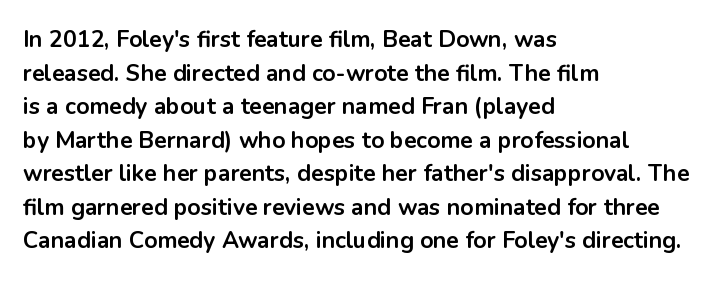
Each line starts at the same left margin while the right side varies. One glance says typical: line gaps are just what's usual. Nope, not italic — everything's standing straight. Plenty of ink on the page — the face is bold.
